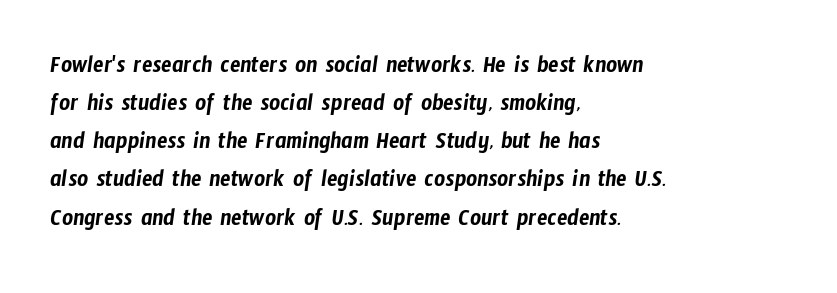
{"underline": "no", "align": "left", "line_spacing": "normal", "line_spacing_ratio": 1.59, "letter_spacing": "normal", "letter_spacing_em": 0.0, "glyph_px": 24}
